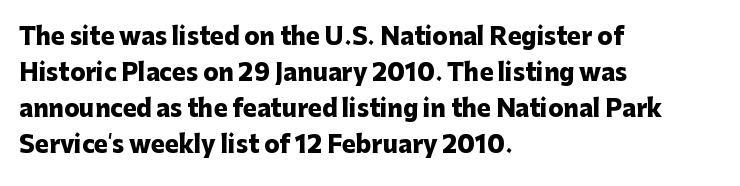
{"italic": "no", "bold": "yes", "underline": "no", "align": "left", "line_spacing": "normal", "line_spacing_ratio": 1.57, "letter_spacing": "normal", "letter_spacing_em": 0.0, "glyph_px": 23}
